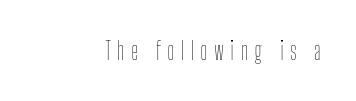
{"italic": "no", "bold": "no", "underline": "no", "letter_spacing": "wide", "letter_spacing_em": 0.25, "glyph_px": 25}
